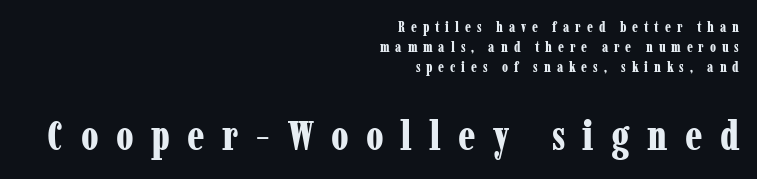
Q: Is the text bold? A: Yes.
Q: Is the text italic (slanted)? A: No, it is upright.
Q: Is the typeface a serif or a sans-serif typeface? A: Serif.
Q: Is the text underlined? A: No.
Q: How is the paragraph aligned? A: Right-aligned.
Q: Is the spacing between letters normal or unusually wide? A: Unusually wide.
Q: Is the spacing between lines tight, normal or loose? A: Normal.
Q: Which block of text is set in a larger size, the first (top) or the second (bottom)? A: The second (bottom) one.
Q: Width (condensed, normal, or wide)? A: Condensed.
Q: Stroke contrast? A: Low.
Q: x-height? A: Medium.
Q: Monospaced? A: No.
